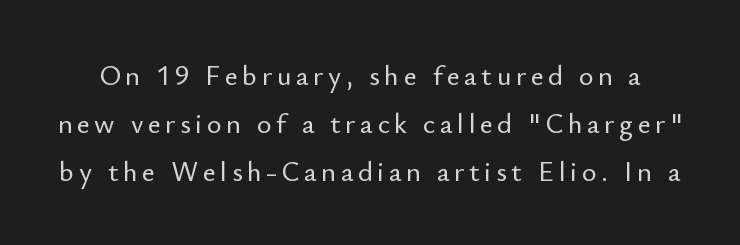
This rendering employs a face without finishing strokes, i.e., a sans-serif. The letters stand straight up with perfectly vertical stems. The passage shown is not underscored anywhere. Here the designer chose a conventional face with non-uniform glyph widths.
